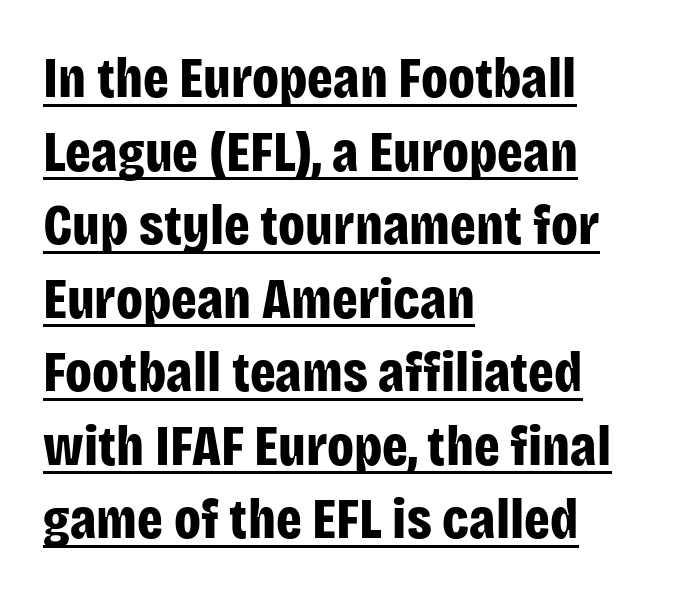
{"serif": "no", "italic": "no", "bold": "yes", "weight": "bold", "width": "condensed", "stroke_contrast": "low", "x_height": "large", "monospaced": "no", "underline": "yes", "align": "left", "line_spacing": "normal", "line_spacing_ratio": 1.29, "letter_spacing": "normal", "letter_spacing_em": 0.0, "glyph_px": 57}
